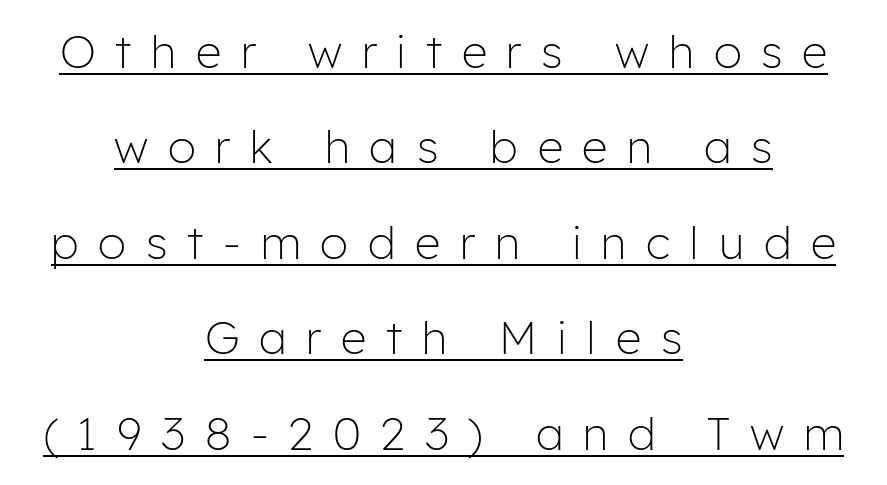
{"serif": "no", "italic": "no", "bold": "no", "weight": "light", "width": "normal", "stroke_contrast": "low", "x_height": "medium", "monospaced": "no", "underline": "yes", "align": "center", "line_spacing": "loose", "line_spacing_ratio": 2.12, "letter_spacing": "wide", "letter_spacing_em": 0.44, "glyph_px": 45}
